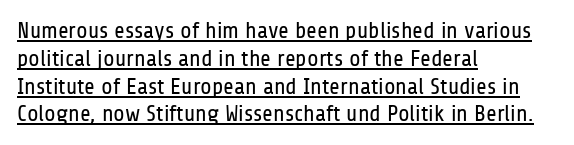
This sample uses an upright cut, with every glyph sitting square on the baseline. The type is set solid horizontally, with unmodified tracking. Nothing heavy about these letters — not bold at all. Like a heading marked for emphasis, these lines bear an underscore. One-word summary of the alignment: left.
